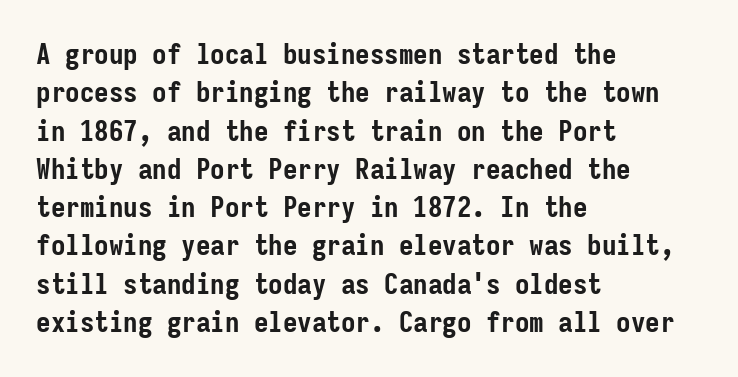
The image shows 29 px semibold, condensed sans-serif type, upright, monospaced; set left-aligned, normal line spacing (1.32x), normal letter spacing, not underlined; low stroke contrast and a medium x-height.
